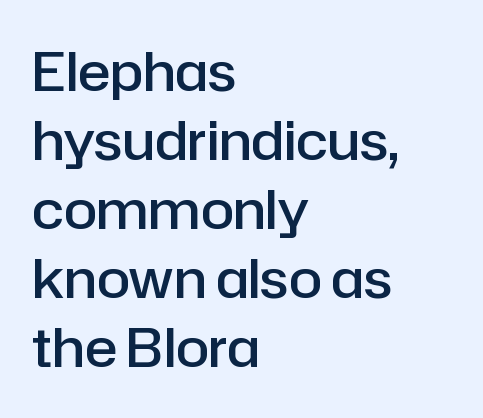
The rows are spaced the way most documents space them. Every character sits straight up, as roman type does. The letters carry no serifs — their stems end cleanly without finishing strokes. Character widths vary here, with narrow letters taking less room than wide ones.
